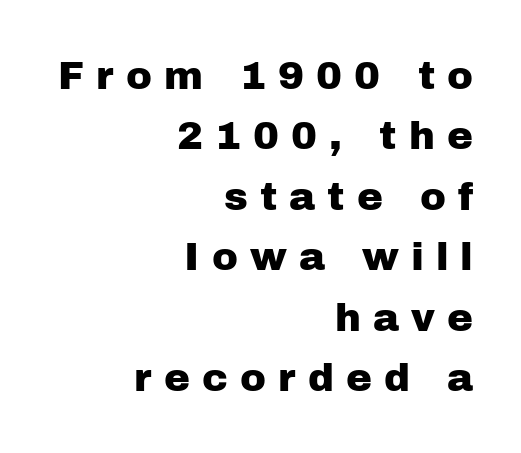
Q: Is the text italic (slanted)? A: No, it is upright.
Q: Is the typeface a serif or a sans-serif typeface? A: Sans-serif.
Q: Is the text underlined? A: No.
Q: How is the paragraph aligned? A: Right-aligned.
Q: Is the spacing between letters normal or unusually wide? A: Unusually wide.
Q: Is the spacing between lines tight, normal or loose? A: Normal.
Q: Width (condensed, normal, or wide)? A: Normal.
Q: Stroke contrast? A: Low.
Q: x-height? A: Medium.
Q: Monospaced? A: No.
